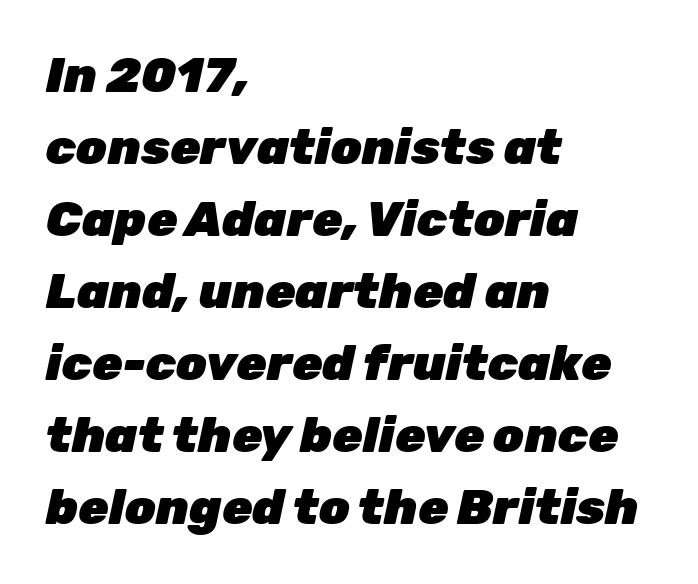
Q: Is the text bold? A: Yes.
Q: Is the text italic (slanted)? A: Yes, it leans right by about 12 degrees.
Q: Is the text underlined? A: No.
Q: How is the paragraph aligned? A: Left-aligned.
Q: Is the spacing between letters normal or unusually wide? A: Normal.
Q: Is the spacing between lines tight, normal or loose? A: Normal.
Q: Width (condensed, normal, or wide)? A: Normal.
Q: Stroke contrast? A: Low.
Q: x-height? A: Medium.
Q: Monospaced? A: No.
